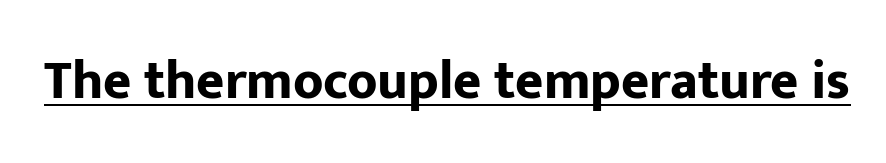
Q: Is the text bold? A: Yes.
Q: Is the text italic (slanted)? A: No, it is upright.
Q: Is the typeface a serif or a sans-serif typeface? A: Sans-serif.
Q: Is the text underlined? A: Yes.
Q: Is the spacing between letters normal or unusually wide? A: Normal.
Q: Width (condensed, normal, or wide)? A: Normal.
Q: Stroke contrast? A: Low.
Q: x-height? A: Medium.
Q: Monospaced? A: No.
